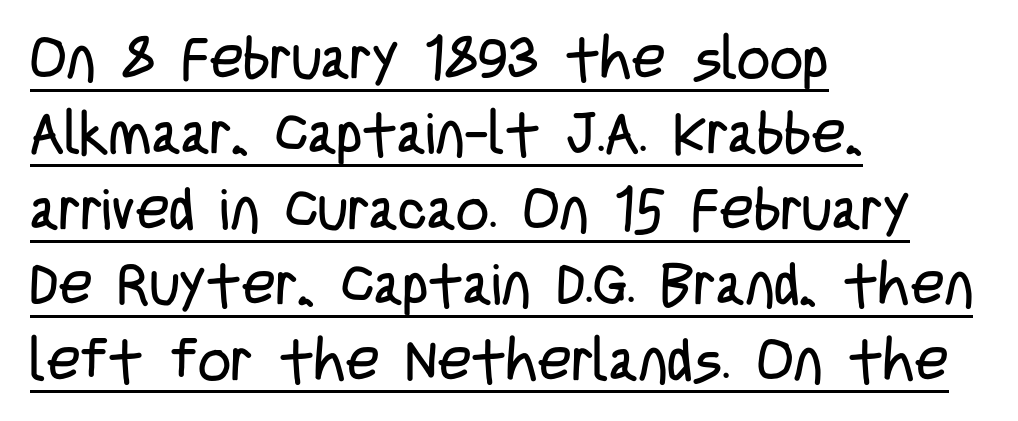
Varying glyph widths throughout — classic text-font behaviour. Think standard paragraph weight, or any step lighter than that. Unlike a traditional serif, this face leaves its strokes unadorned. Every character sits straight up, as roman type does. The vertical gap from one line to the next is medium. The specimen includes a rule beneath the text block's lines.
